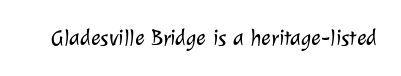
The image shows 23 px text type; set normal letter spacing, not underlined.
